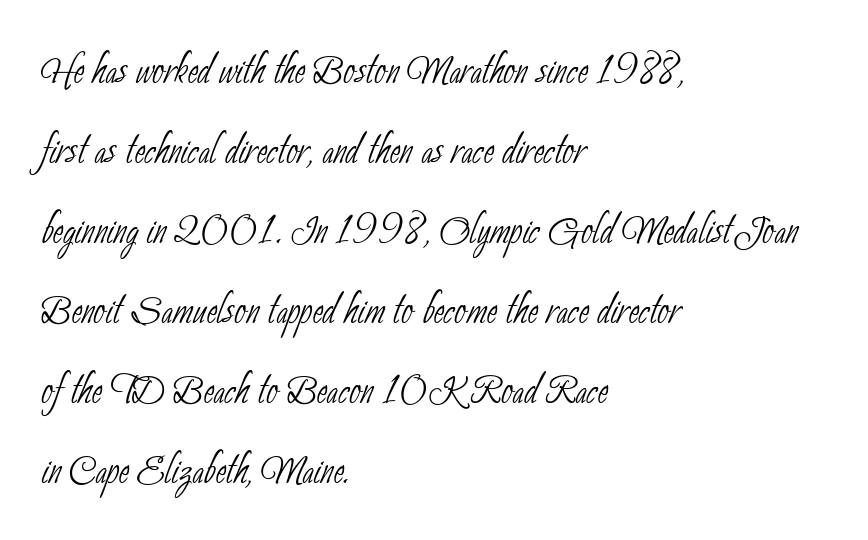
Q: Is the text bold? A: No.
Q: Is the typeface a serif or a sans-serif typeface? A: Sans-serif.
Q: Is the text underlined? A: No.
Q: How is the paragraph aligned? A: Left-aligned.
Q: Is the spacing between letters normal or unusually wide? A: Normal.
Q: Is the spacing between lines tight, normal or loose? A: Normal.
Q: Width (condensed, normal, or wide)? A: Condensed.
Q: Stroke contrast? A: Low.
Q: x-height? A: Small.
Q: Monospaced? A: No.
